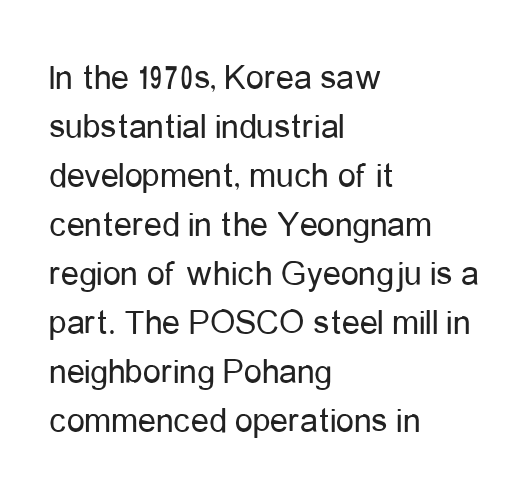
{"serif": "no", "italic": "no", "bold": "no", "weight": "regular", "width": "condensed", "stroke_contrast": "low", "x_height": "medium", "monospaced": "no", "underline": "no", "align": "left", "line_spacing": "normal", "line_spacing_ratio": 1.36, "letter_spacing": "normal", "letter_spacing_em": 0.0, "glyph_px": 36}
